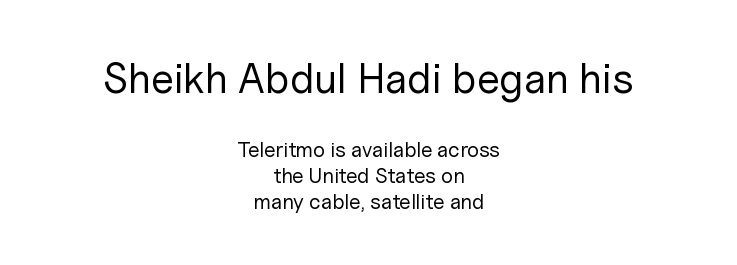
The image shows 42 px regular-weight sans-serif type, upright; set centered, line spacing 1.23x, normal letter spacing, not underlined; the first (top) block is 2.0x larger; low stroke contrast and a medium x-height.
